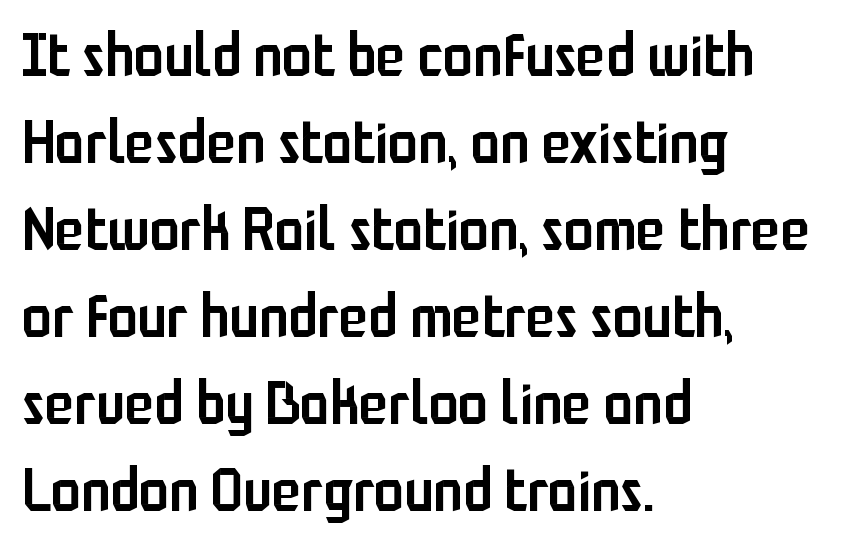
The face used here is rendered with its standard letterfit. The face used here is a semibold: visibly heavier than regular, lighter than bold. Classification — sans serif. Every stem runs plumb, perpendicular to the baseline. The compositor pushed each line to the left boundary. Descender tails drop into unmarked territory.
